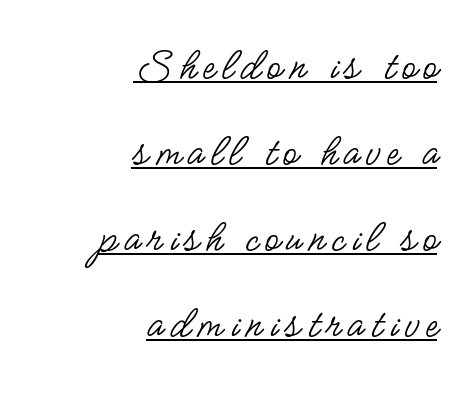
Q: Is the text bold? A: No.
Q: Is the text italic (slanted)? A: Yes.
Q: Is the typeface a serif or a sans-serif typeface? A: Sans-serif.
Q: Is the text underlined? A: Yes.
Q: How is the paragraph aligned? A: Right-aligned.
Q: Width (condensed, normal, or wide)? A: Condensed.
Q: Stroke contrast? A: Low.
Q: x-height? A: Small.
Q: Monospaced? A: No.
